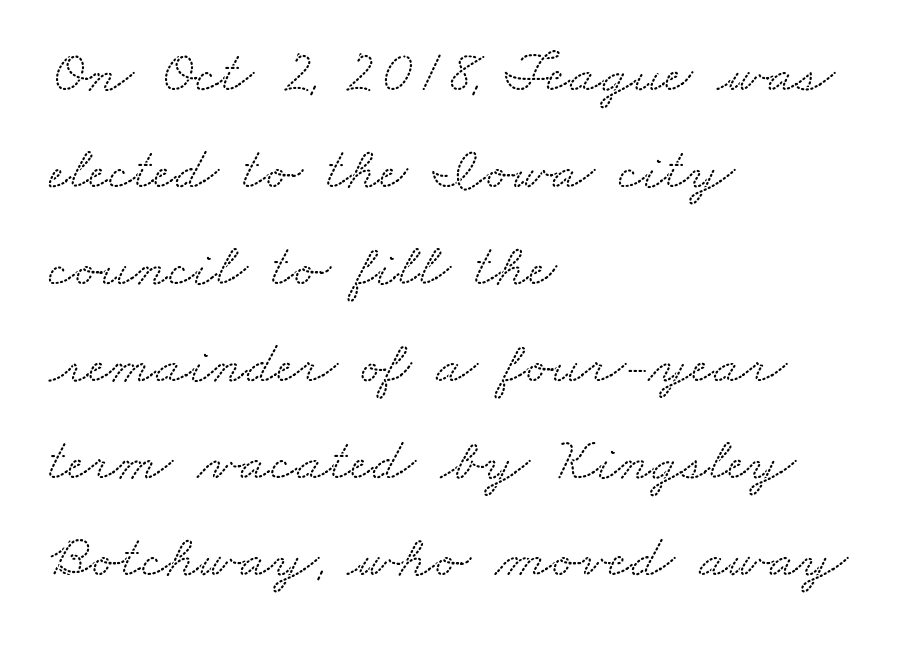
The image shows 61 px wide serif type; set left-aligned, normal line spacing (1.59x), normal letter spacing, not underlined; low stroke contrast and a small x-height.
